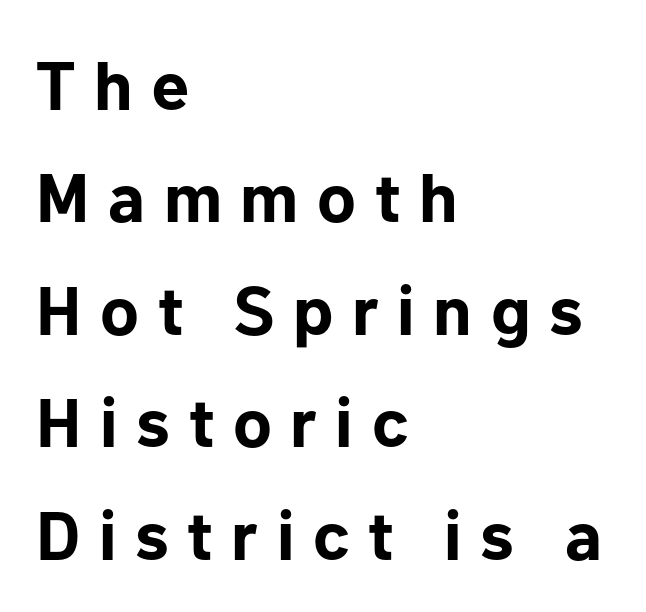
Q: Is the text bold? A: Yes.
Q: Is the text italic (slanted)? A: No, it is upright.
Q: Is the typeface a serif or a sans-serif typeface? A: Sans-serif.
Q: Is the text underlined? A: No.
Q: How is the paragraph aligned? A: Left-aligned.
Q: Is the spacing between letters normal or unusually wide? A: Unusually wide.
Q: Is the spacing between lines tight, normal or loose? A: Normal.
Q: Width (condensed, normal, or wide)? A: Normal.
Q: Stroke contrast? A: Low.
Q: x-height? A: Medium.
Q: Monospaced? A: No.
